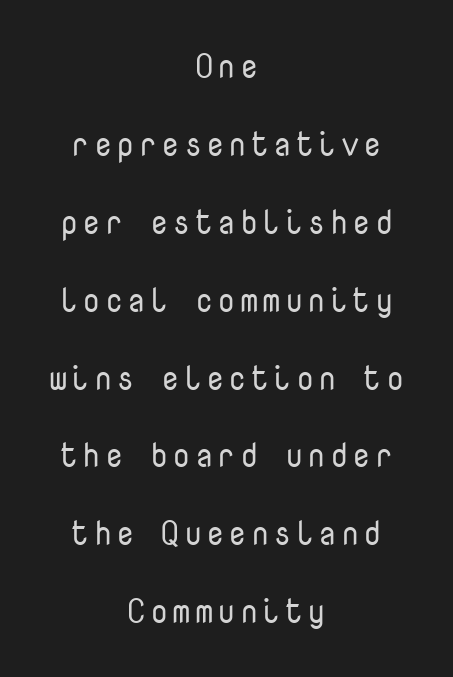
Q: Is the text bold? A: No.
Q: Is the text italic (slanted)? A: No, it is upright.
Q: Is the typeface a serif or a sans-serif typeface? A: Sans-serif.
Q: Is the text underlined? A: No.
Q: How is the paragraph aligned? A: Centered.
Q: Is the spacing between lines tight, normal or loose? A: Loose.
Q: Width (condensed, normal, or wide)? A: Normal.
Q: Stroke contrast? A: Low.
Q: x-height? A: Medium.
Q: Monospaced? A: Yes.
